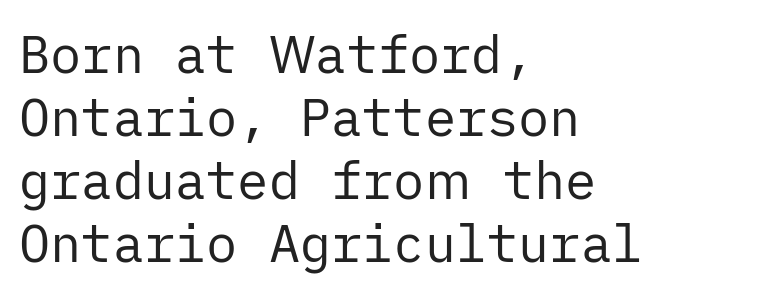
{"serif": "no", "italic": "no", "bold": "no", "weight": "regular", "width": "normal", "stroke_contrast": "low", "x_height": "medium", "underline": "no", "align": "left", "line_spacing_ratio": 1.21, "letter_spacing": "normal", "letter_spacing_em": 0.0, "glyph_px": 52}
